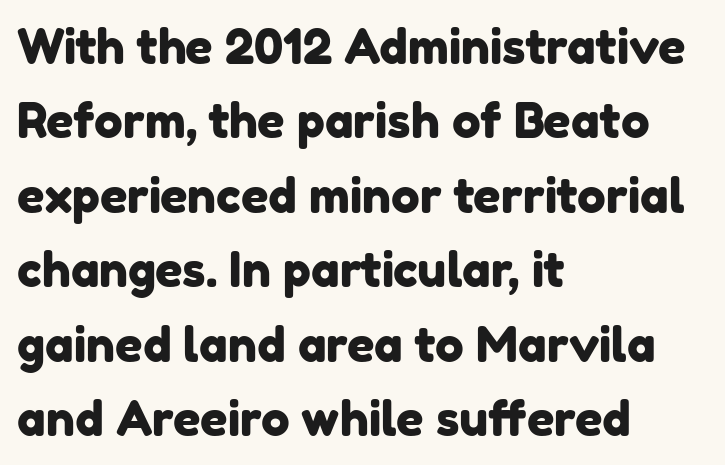
Q: Is the typeface a serif or a sans-serif typeface? A: Sans-serif.
Q: Is the text underlined? A: No.
Q: How is the paragraph aligned? A: Left-aligned.
Q: Is the spacing between letters normal or unusually wide? A: Normal.
Q: Is the spacing between lines tight, normal or loose? A: Normal.
Q: Width (condensed, normal, or wide)? A: Normal.
Q: Stroke contrast? A: Low.
Q: x-height? A: Medium.
Q: Monospaced? A: No.
